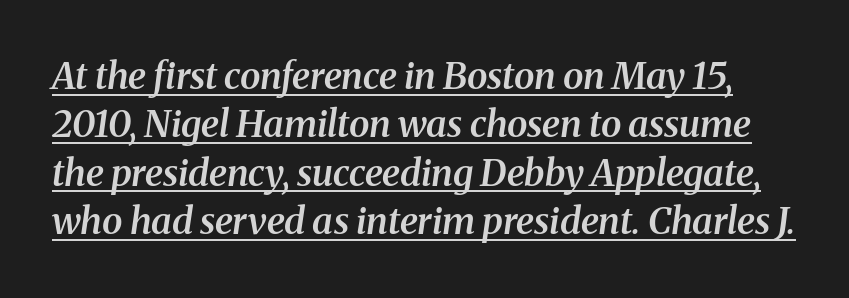
Here the designer chose a conventional face with non-uniform glyph widths. Strokes here are thickened, but only to semibold level. Is there an underline? Yes — a line sits under the letters. In terms of posture, this sample is oblique.
